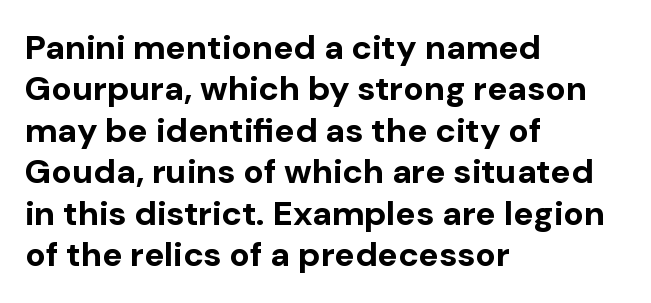
{"serif": "no", "italic": "no", "bold": "yes", "weight": "bold", "width": "normal", "stroke_contrast": "low", "x_height": "medium", "monospaced": "no", "underline": "no", "align": "left", "line_spacing_ratio": 1.22, "letter_spacing": "normal", "letter_spacing_em": 0.0, "glyph_px": 34}
